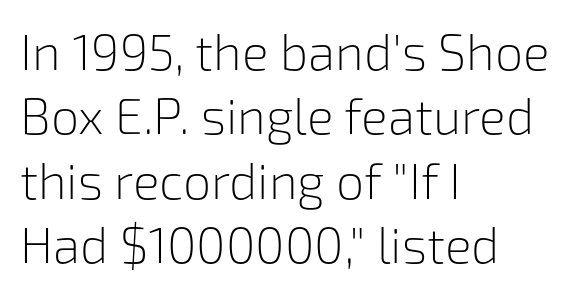
{"serif": "no", "italic": "no", "bold": "no", "weight": "light", "width": "normal", "stroke_contrast": "low", "x_height": "medium", "monospaced": "no", "underline": "no", "align": "left", "line_spacing": "normal", "line_spacing_ratio": 1.29, "letter_spacing": "normal", "letter_spacing_em": 0.0, "glyph_px": 50}
